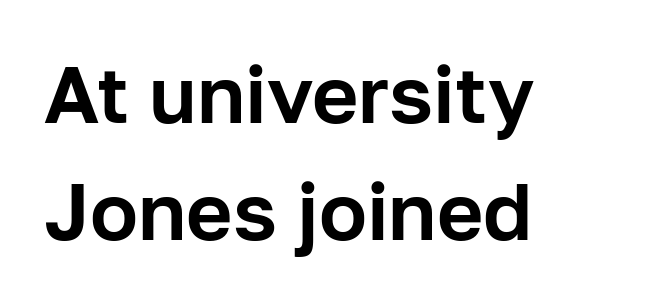
The image shows 80 px sans-serif type, upright; set left-aligned, normal line spacing (1.46x), normal letter spacing, not underlined; low stroke contrast and a medium x-height.
